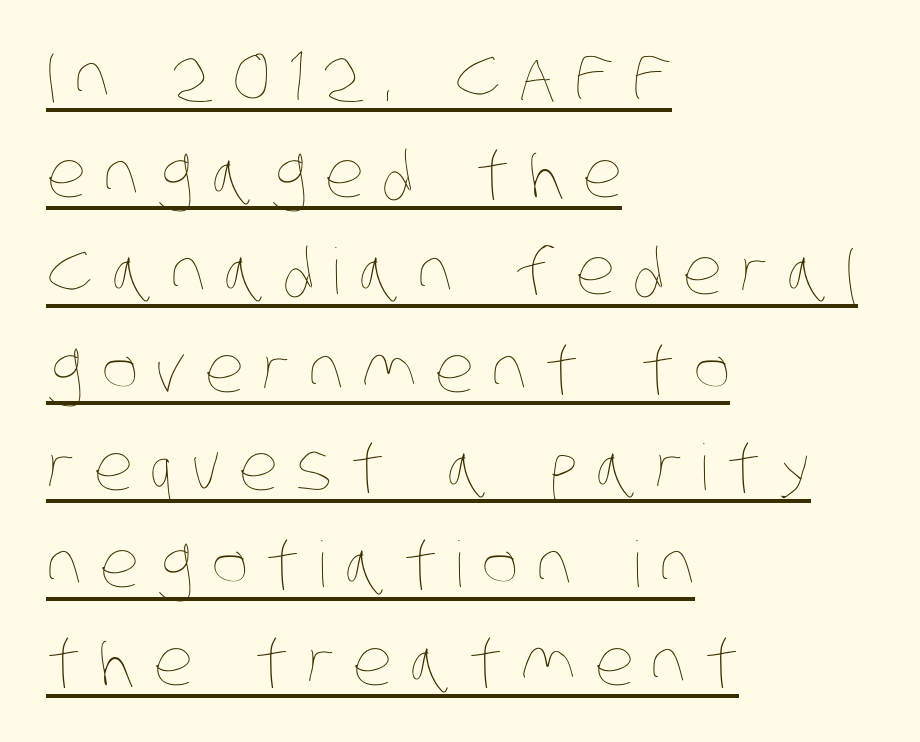
A typesetter would call this leading conventional body-copy spacing. The passage is arranged the way most books set body copy — flush left. The horizontal fit of the characters is loose and conspicuously gappy. Does a line run under the words? Yes, clearly. The letterforms sit at book weight or below.
